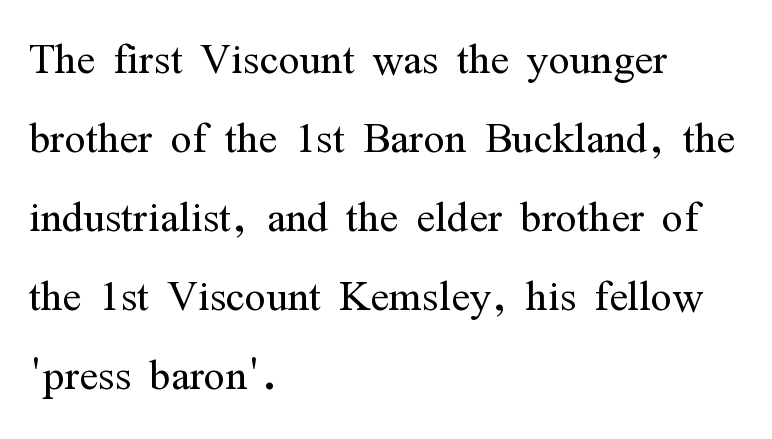
Q: Is the text bold? A: No.
Q: Is the text italic (slanted)? A: No, it is upright.
Q: Is the typeface a serif or a sans-serif typeface? A: Serif.
Q: Is the text underlined? A: No.
Q: How is the paragraph aligned? A: Left-aligned.
Q: Is the spacing between letters normal or unusually wide? A: Normal.
Q: Is the spacing between lines tight, normal or loose? A: Normal.
Q: Width (condensed, normal, or wide)? A: Condensed.
Q: Stroke contrast? A: Medium.
Q: x-height? A: Medium.
Q: Monospaced? A: No.
